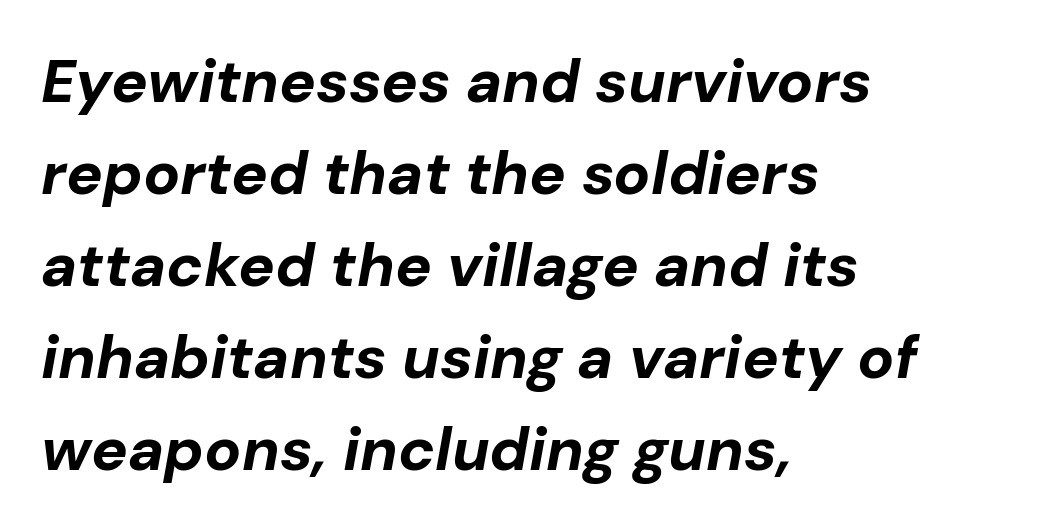
Q: Is the text bold? A: Yes.
Q: Is the text italic (slanted)? A: Yes, it leans right by about 10 degrees.
Q: Is the text underlined? A: No.
Q: How is the paragraph aligned? A: Left-aligned.
Q: Is the spacing between letters normal or unusually wide? A: Normal.
Q: Is the spacing between lines tight, normal or loose? A: Normal.
Q: Width (condensed, normal, or wide)? A: Normal.
Q: Stroke contrast? A: Low.
Q: x-height? A: Medium.
Q: Monospaced? A: No.
